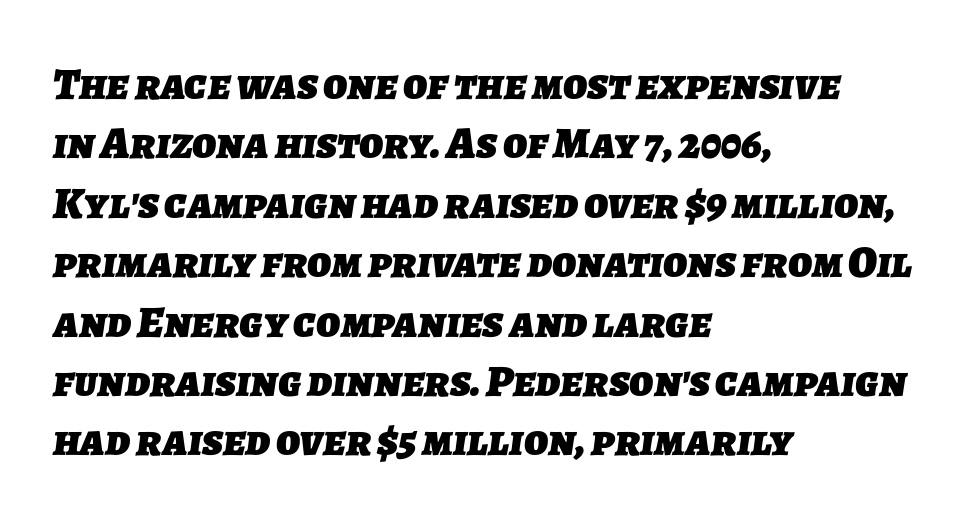
{"serif": "no", "bold": "yes", "weight": "heavy", "width": "normal", "stroke_contrast": "low", "x_height": "medium", "monospaced": "no", "underline": "no", "align": "left", "line_spacing": "normal", "line_spacing_ratio": 1.32, "letter_spacing": "normal", "letter_spacing_em": 0.0, "glyph_px": 45}
